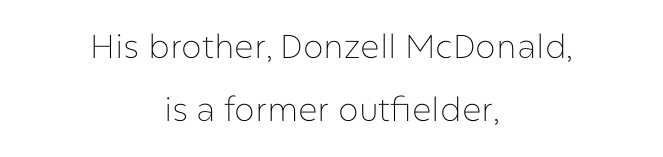
Q: Is the text bold? A: No.
Q: Is the text italic (slanted)? A: No, it is upright.
Q: Is the typeface a serif or a sans-serif typeface? A: Sans-serif.
Q: Is the text underlined? A: No.
Q: How is the paragraph aligned? A: Centered.
Q: Is the spacing between letters normal or unusually wide? A: Normal.
Q: Is the spacing between lines tight, normal or loose? A: Loose.
Q: Width (condensed, normal, or wide)? A: Normal.
Q: Stroke contrast? A: Low.
Q: x-height? A: Medium.
Q: Monospaced? A: No.
